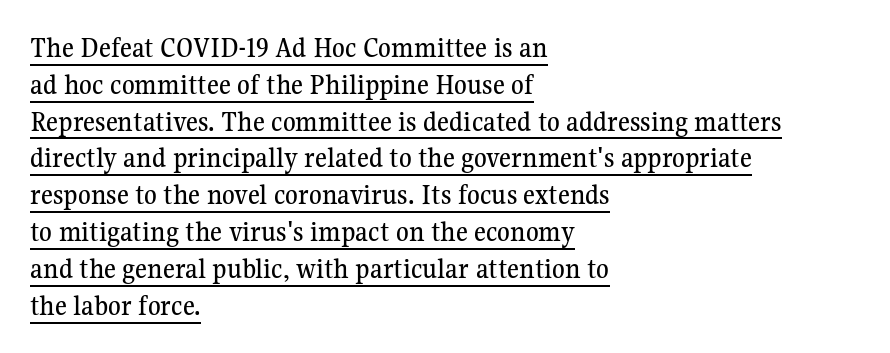
Q: Is the text italic (slanted)? A: No, it is upright.
Q: Is the typeface a serif or a sans-serif typeface? A: Serif.
Q: Is the text underlined? A: Yes.
Q: How is the paragraph aligned? A: Left-aligned.
Q: Is the spacing between letters normal or unusually wide? A: Normal.
Q: Is the spacing between lines tight, normal or loose? A: Normal.
Q: Width (condensed, normal, or wide)? A: Normal.
Q: Stroke contrast? A: Medium.
Q: x-height? A: Medium.
Q: Monospaced? A: No.
